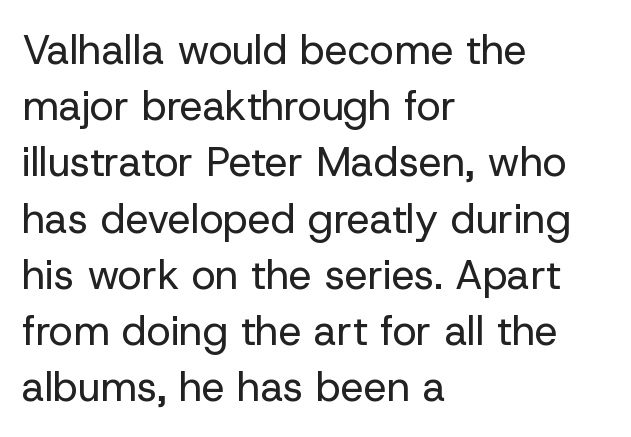
Q: Is the text bold? A: No.
Q: Is the text italic (slanted)? A: No, it is upright.
Q: Is the typeface a serif or a sans-serif typeface? A: Sans-serif.
Q: Is the text underlined? A: No.
Q: How is the paragraph aligned? A: Left-aligned.
Q: Is the spacing between letters normal or unusually wide? A: Normal.
Q: Is the spacing between lines tight, normal or loose? A: Normal.
Q: Width (condensed, normal, or wide)? A: Normal.
Q: Stroke contrast? A: Low.
Q: x-height? A: Medium.
Q: Monospaced? A: No.
